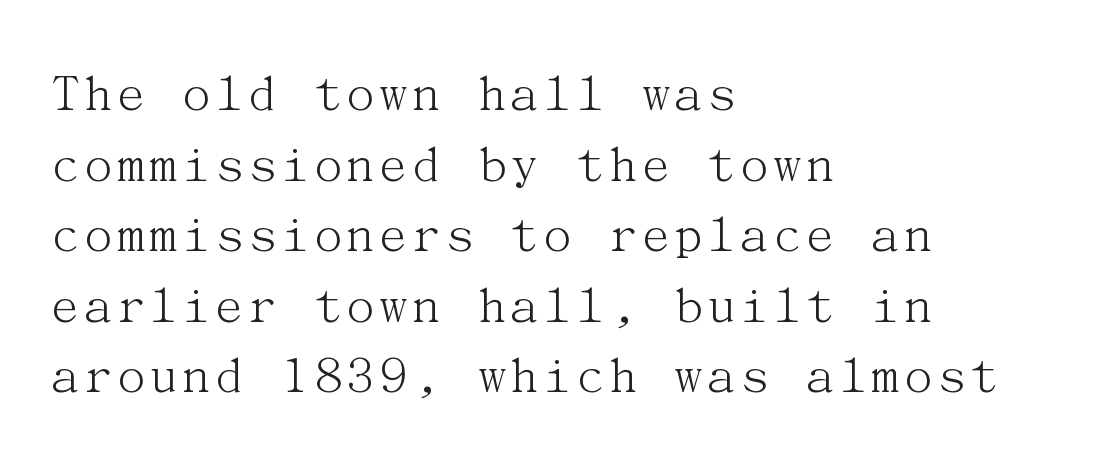
Q: Is the text bold? A: No.
Q: Is the text italic (slanted)? A: No, it is upright.
Q: Is the typeface a serif or a sans-serif typeface? A: Serif.
Q: Is the text underlined? A: No.
Q: How is the paragraph aligned? A: Left-aligned.
Q: Is the spacing between letters normal or unusually wide? A: Normal.
Q: Is the spacing between lines tight, normal or loose? A: Normal.
Q: Width (condensed, normal, or wide)? A: Normal.
Q: Stroke contrast? A: Medium.
Q: x-height? A: Medium.
